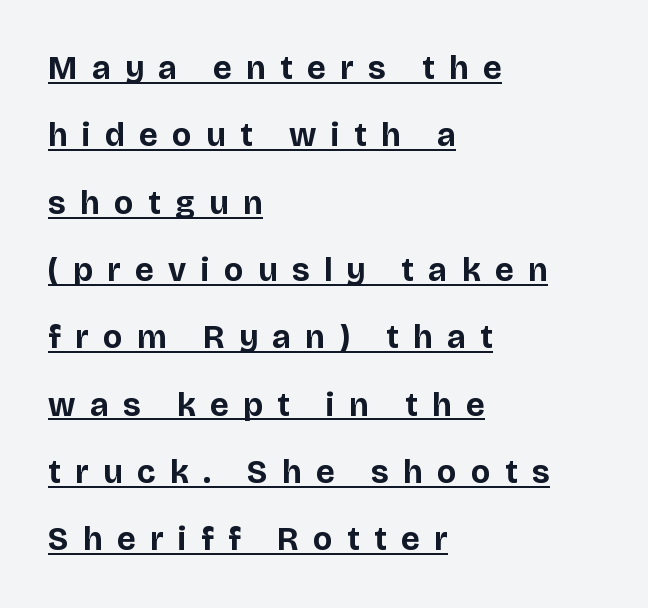
The image shows 33 px bold sans-serif type, upright; set left-aligned, loose line spacing (2.04x), unusually wide letter spacing (+0.44 em), underlined; low stroke contrast and a large x-height.
